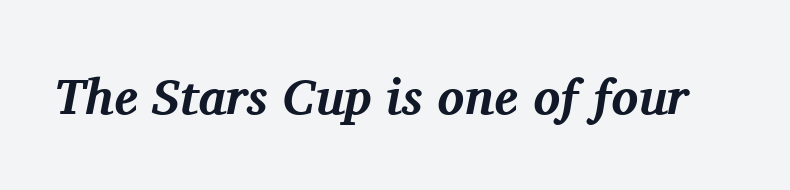
Italic? Definitely — the glyphs are oblique. The face used here has the dense, thick strokes of a bold. No extra tracking has been applied to these lines. The area under the type is left untouched.
